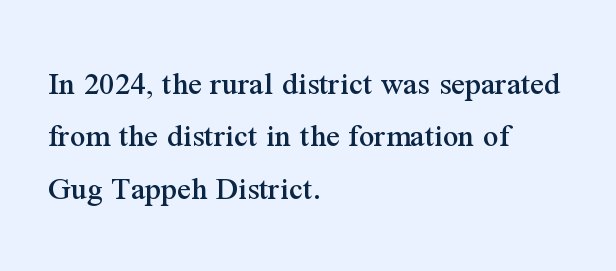
Q: Is the text italic (slanted)? A: No, it is upright.
Q: Is the typeface a serif or a sans-serif typeface? A: Serif.
Q: Is the text underlined? A: No.
Q: How is the paragraph aligned? A: Left-aligned.
Q: Is the spacing between letters normal or unusually wide? A: Normal.
Q: Is the spacing between lines tight, normal or loose? A: Normal.
Q: Width (condensed, normal, or wide)? A: Normal.
Q: Stroke contrast? A: Medium.
Q: x-height? A: Medium.
Q: Monospaced? A: No.
